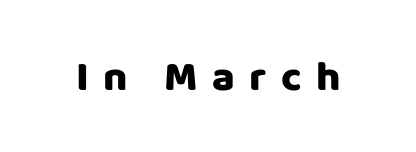
The letters are spread apart with noticeably loose tracking. Is there any slant? The stems are plumb. The typeface chosen for these lines omits serifs. Descenders hang freely into open space. The rendering uses natural spacing where letterforms have individual widths.
